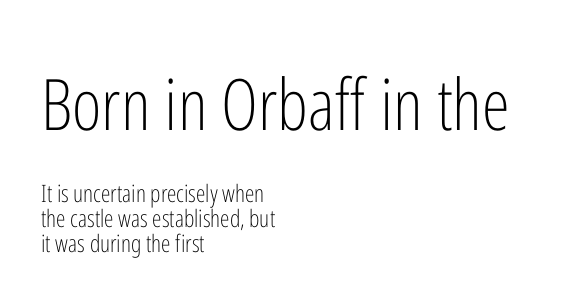
Q: Is the text bold? A: No.
Q: Is the text italic (slanted)? A: No, it is upright.
Q: Is the typeface a serif or a sans-serif typeface? A: Sans-serif.
Q: Is the text underlined? A: No.
Q: How is the paragraph aligned? A: Left-aligned.
Q: Is the spacing between letters normal or unusually wide? A: Normal.
Q: Is the spacing between lines tight, normal or loose? A: Tight.
Q: Which block of text is set in a larger size, the first (top) or the second (bottom)? A: The first (top) one.
Q: Width (condensed, normal, or wide)? A: Condensed.
Q: Stroke contrast? A: Low.
Q: x-height? A: Medium.
Q: Monospaced? A: No.
